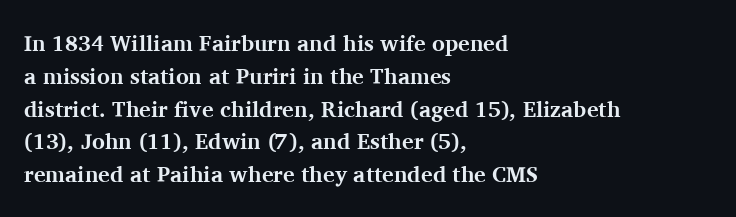
Nobody touched the tracking dial on this one. Alignment: flush left. Tall strokes in this sample are plumb rather than angled. Weight: bold.
